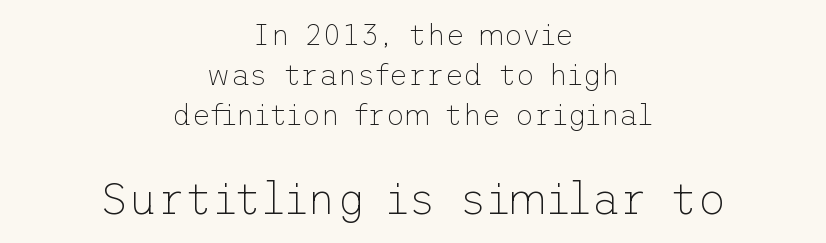
Compared with a flush-left layout, this one balances lines on the center instead. The typeface has the unassuming heft of standard copy or less. The typography opts for an upright posture over an oblique one. Horizontal bands of white between lines are of average thickness.
